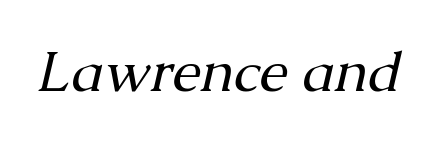
Q: Is the text bold? A: No.
Q: Is the text italic (slanted)? A: Yes, it leans right by about 13 degrees.
Q: Is the typeface a serif or a sans-serif typeface? A: Serif.
Q: Is the text underlined? A: No.
Q: Is the spacing between letters normal or unusually wide? A: Normal.
Q: Width (condensed, normal, or wide)? A: Normal.
Q: Stroke contrast? A: Medium.
Q: x-height? A: Medium.
Q: Monospaced? A: No.
